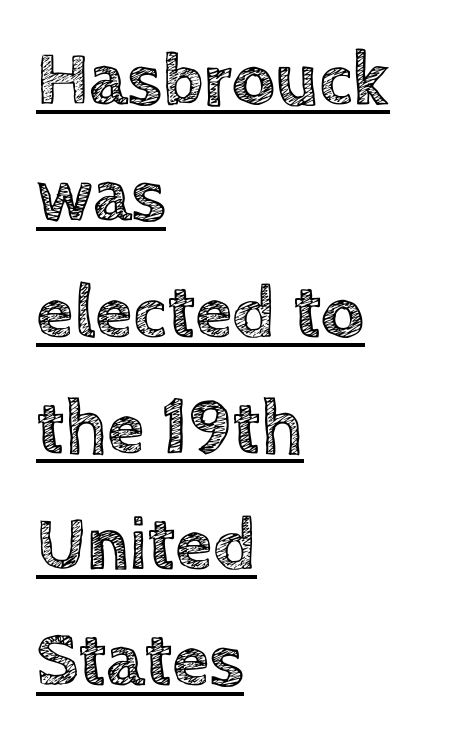
Q: Is the text italic (slanted)? A: No, it is upright.
Q: Is the text underlined? A: Yes.
Q: How is the paragraph aligned? A: Left-aligned.
Q: Is the spacing between letters normal or unusually wide? A: Normal.
Q: Is the spacing between lines tight, normal or loose? A: Normal.
Q: Width (condensed, normal, or wide)? A: Normal.
Q: x-height? A: Large.
Q: Monospaced? A: No.
